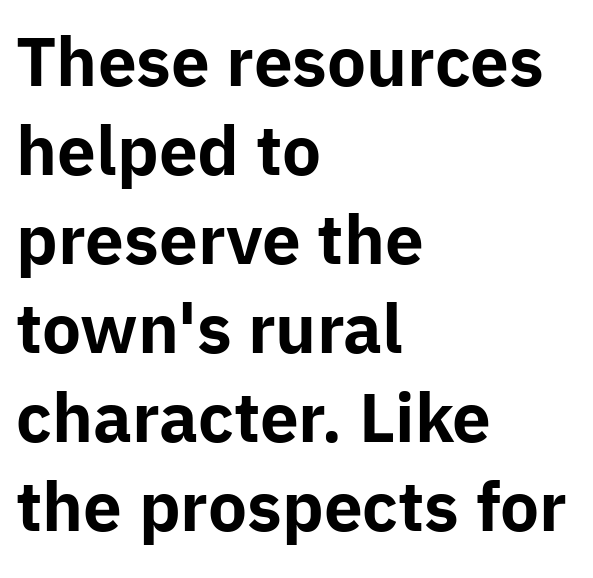
Q: Is the text bold? A: Yes.
Q: Is the text italic (slanted)? A: No, it is upright.
Q: Is the typeface a serif or a sans-serif typeface? A: Sans-serif.
Q: Is the text underlined? A: No.
Q: How is the paragraph aligned? A: Left-aligned.
Q: Is the spacing between letters normal or unusually wide? A: Normal.
Q: Is the spacing between lines tight, normal or loose? A: Normal.
Q: Width (condensed, normal, or wide)? A: Normal.
Q: Stroke contrast? A: Low.
Q: x-height? A: Medium.
Q: Monospaced? A: No.
